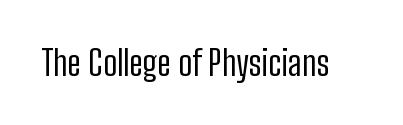
{"serif": "no", "italic": "no", "bold": "no", "weight": "regular", "width": "condensed", "stroke_contrast": "low", "x_height": "medium", "monospaced": "no", "underline": "no", "letter_spacing": "normal", "letter_spacing_em": 0.0, "glyph_px": 35}
